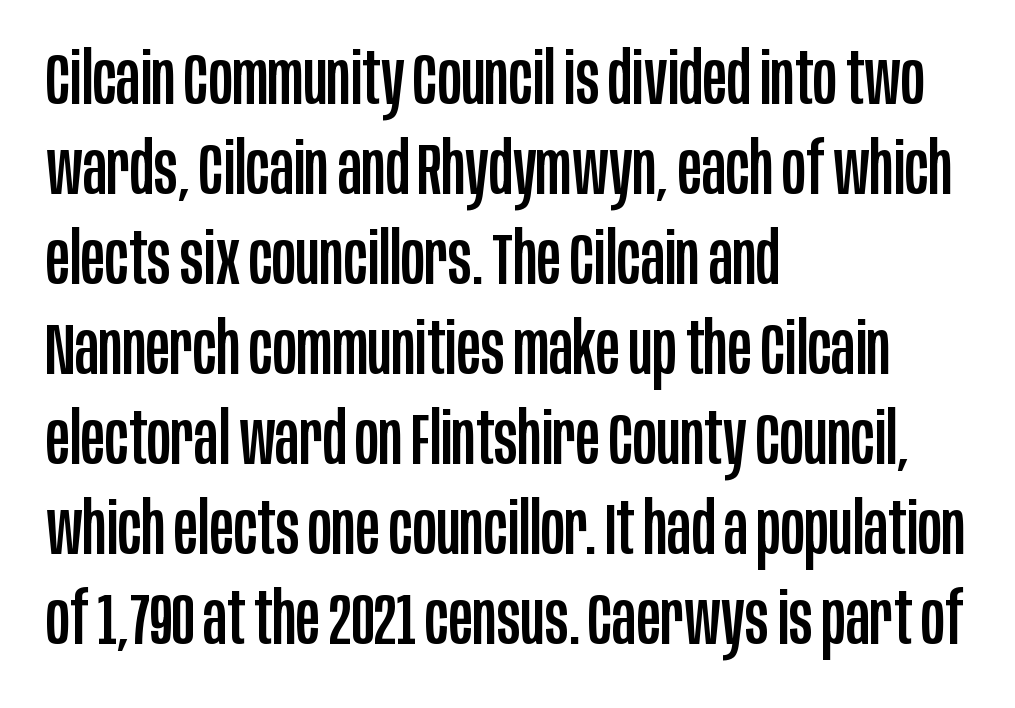
{"serif": "no", "italic": "no", "width": "condensed", "stroke_contrast": "low", "x_height": "large", "monospaced": "no", "underline": "no", "align": "left", "line_spacing": "normal", "line_spacing_ratio": 1.25, "letter_spacing": "normal", "letter_spacing_em": 0.0, "glyph_px": 72}
